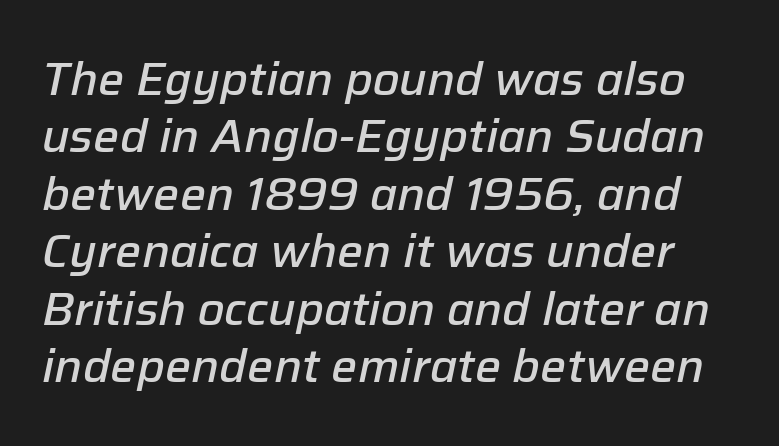
{"italic": "yes", "lean": "right", "slant_degrees": 12, "bold": "semi", "weight": "semibold", "width": "normal", "stroke_contrast": "low", "x_height": "medium", "monospaced": "no", "underline": "no", "line_spacing": "normal", "line_spacing_ratio": 1.25, "letter_spacing": "normal", "letter_spacing_em": 0.0, "glyph_px": 46}
